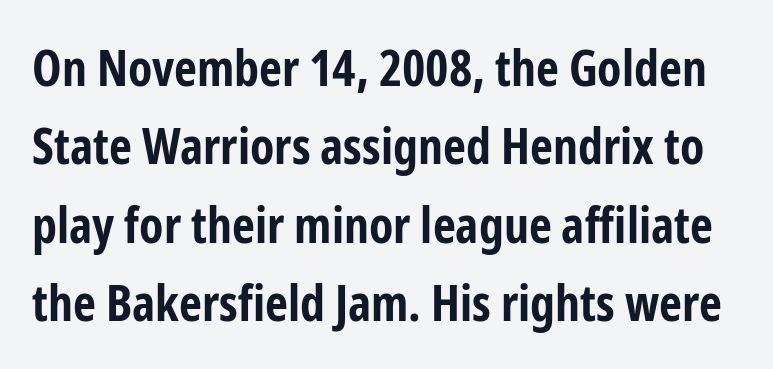
Students, observe: this is what conventionally led text looks like. Look at the stroke-to-counter ratio: heavy, a bold. Is this a sans? Yes — the strokes have no serifs. Spacing verdict: proportional, widths tailored to each character. The letters sit at their default tracking, neither squeezed nor spread.
